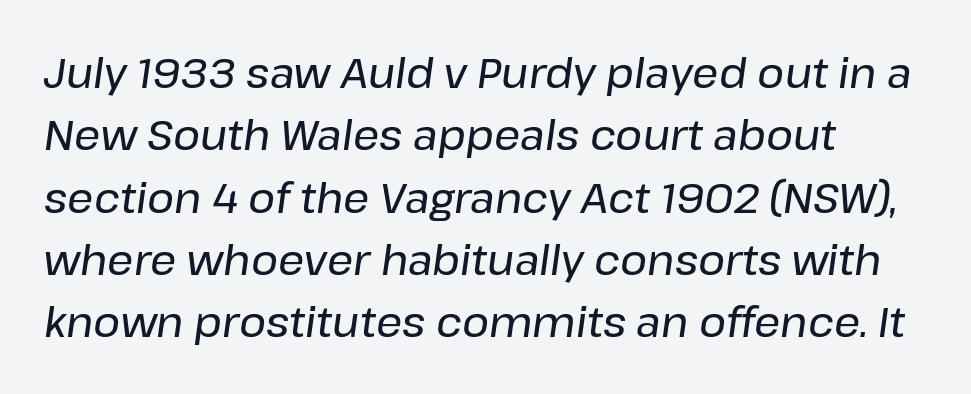
Q: Is the text italic (slanted)? A: Yes, it leans right by about 8 degrees.
Q: Is the text underlined? A: No.
Q: How is the paragraph aligned? A: Left-aligned.
Q: Is the spacing between letters normal or unusually wide? A: Normal.
Q: Is the spacing between lines tight, normal or loose? A: Normal.
Q: Width (condensed, normal, or wide)? A: Normal.
Q: Stroke contrast? A: Low.
Q: x-height? A: Medium.
Q: Monospaced? A: No.
